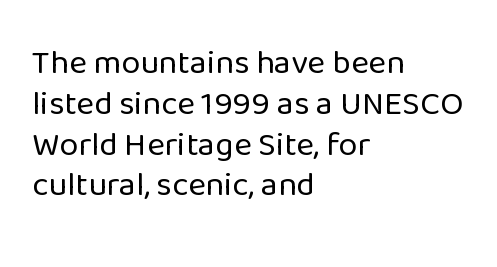
You can tell it's not italic because the verticals are truly vertical. The face looks like a standard text weight, possibly lighter. Proportional: the letters do not fall into vertical columns. What stands out about the letter spacing? Nothing — it is the standard amount. Typographically, this falls in the sans-serif category. Check under the words: just untouched page.
